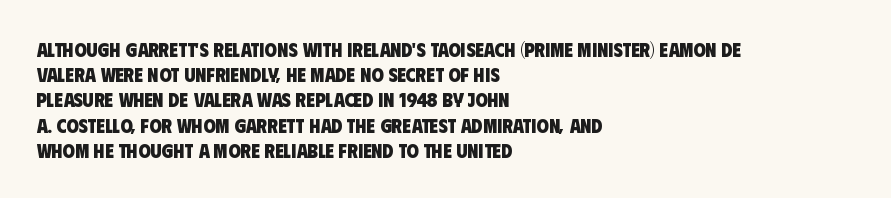
Q: Is the text bold? A: Yes.
Q: Is the text underlined? A: No.
Q: How is the paragraph aligned? A: Left-aligned.
Q: Is the spacing between letters normal or unusually wide? A: Normal.
Q: Is the spacing between lines tight, normal or loose? A: Normal.
